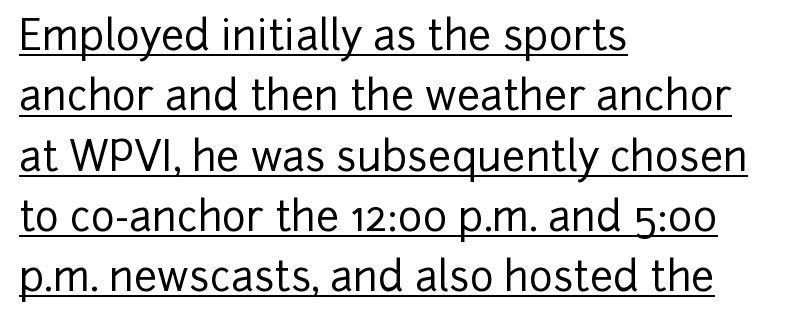
Q: Is the text italic (slanted)? A: No, it is upright.
Q: Is the typeface a serif or a sans-serif typeface? A: Sans-serif.
Q: Is the text underlined? A: Yes.
Q: How is the paragraph aligned? A: Left-aligned.
Q: Is the spacing between letters normal or unusually wide? A: Normal.
Q: Is the spacing between lines tight, normal or loose? A: Normal.
Q: Width (condensed, normal, or wide)? A: Normal.
Q: Stroke contrast? A: Low.
Q: x-height? A: Medium.
Q: Monospaced? A: No.
